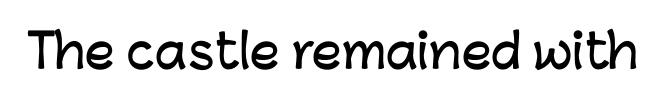
Q: Is the text italic (slanted)? A: No, it is upright.
Q: Is the typeface a serif or a sans-serif typeface? A: Sans-serif.
Q: Is the text underlined? A: No.
Q: Is the spacing between letters normal or unusually wide? A: Normal.
Q: Width (condensed, normal, or wide)? A: Normal.
Q: Stroke contrast? A: Low.
Q: x-height? A: Medium.
Q: Monospaced? A: No.
